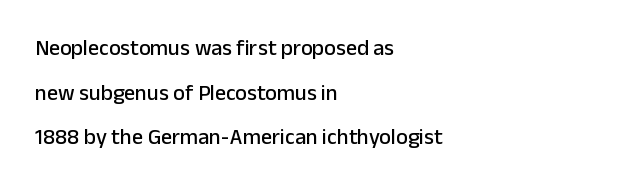
Ascenders rise straight up at ninety degrees. What's the leading like? Stretched, with rows far apart. These lines stack with their left ends in a neat column. Clear beneath every line of the passage.
